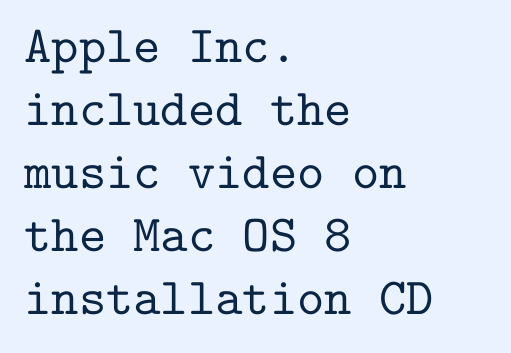
Q: Is the text italic (slanted)? A: No, it is upright.
Q: Is the typeface a serif or a sans-serif typeface? A: Serif.
Q: Is the text underlined? A: No.
Q: How is the paragraph aligned? A: Left-aligned.
Q: Is the spacing between letters normal or unusually wide? A: Normal.
Q: Width (condensed, normal, or wide)? A: Normal.
Q: Stroke contrast? A: Low.
Q: x-height? A: Medium.
Q: Monospaced? A: Yes.
